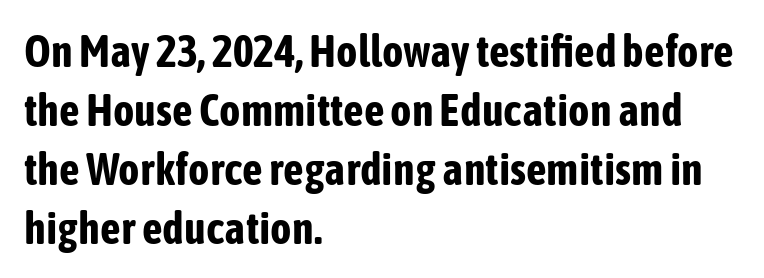
Typographic density is high because the face is bold. Visually the block forms a straight wall on the left and a jagged coastline on the right. The gaps between neighbouring characters are ordinary and unremarkable. Varying glyph widths throughout — classic text-font behaviour. The line-height multiplier appears to be the usual default.
